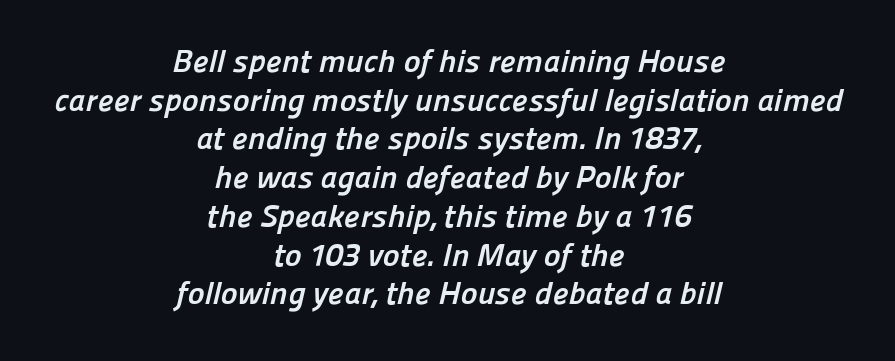
Q: Is the text bold? A: Yes.
Q: Is the typeface a serif or a sans-serif typeface? A: Sans-serif.
Q: Is the text underlined? A: No.
Q: How is the paragraph aligned? A: Centered.
Q: Is the spacing between letters normal or unusually wide? A: Normal.
Q: Width (condensed, normal, or wide)? A: Normal.
Q: Stroke contrast? A: Low.
Q: x-height? A: Medium.
Q: Monospaced? A: No.
